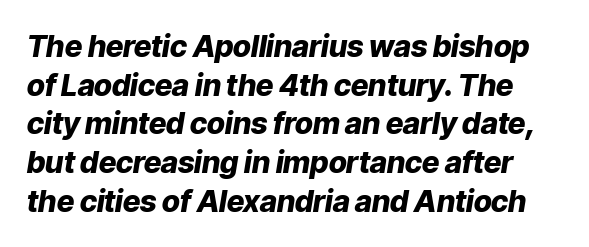
Q: Is the text bold? A: Yes.
Q: Is the text italic (slanted)? A: Yes, it leans right by about 9 degrees.
Q: Is the text underlined? A: No.
Q: Is the spacing between letters normal or unusually wide? A: Normal.
Q: Is the spacing between lines tight, normal or loose? A: Normal.
Q: Width (condensed, normal, or wide)? A: Normal.
Q: Stroke contrast? A: Low.
Q: x-height? A: Medium.
Q: Monospaced? A: No.
